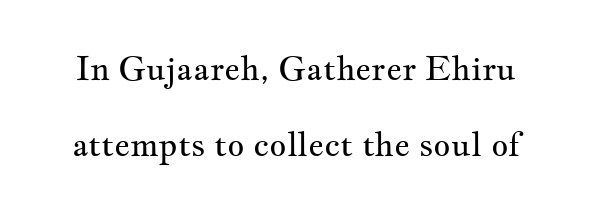
The image shows 33 px regular-weight, wide serif type, upright; set loose line spacing (2.31x), normal letter spacing, not underlined; medium stroke contrast and a small x-height.
